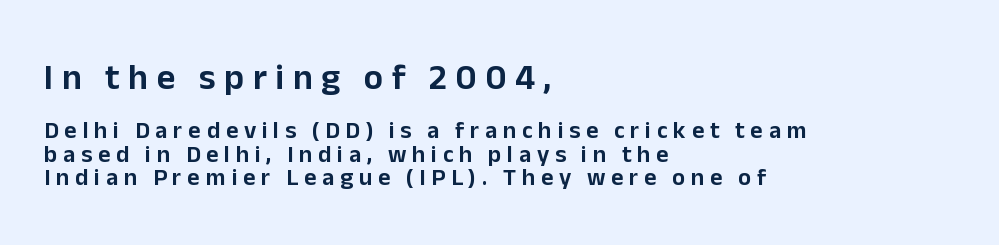
{"serif": "no", "italic": "no", "width": "normal", "stroke_contrast": "low", "x_height": "medium", "monospaced": "no", "underline": "no", "align": "left", "line_spacing": "tight", "line_spacing_ratio": 0.98, "letter_spacing": "wide", "letter_spacing_em": 0.24, "larger_block": "first", "size_ratio": 1.5, "glyph_px": 36}
